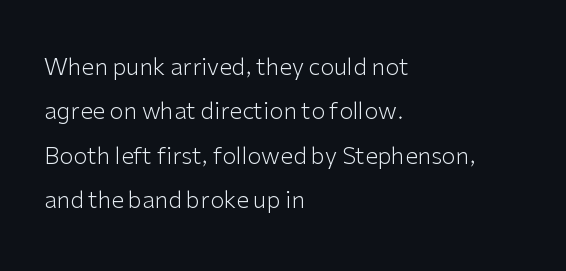
The passage shown is not bold in any degree. Horizontally, the lines are justified to the leading edge only. The letterforms sit shoulder to shoulder at normal distance. The vertical gap from one line to the next is large. These lines were composed using upright roman letters. Just letters on the line, the space beneath them empty.
